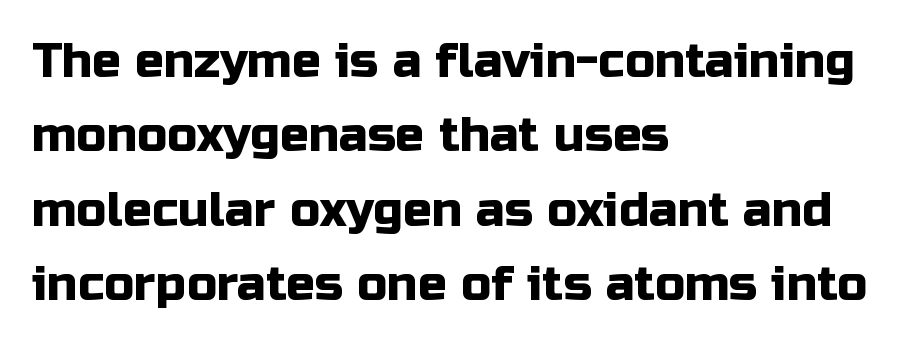
The designer left line spacing at the default. The zone under the glyphs is completely vacant. No extra tracking has been applied to these lines. I'd call this a sans setting — the letters go barefoot. A typesetter would call this proportional, since set widths differ per character. Is there any slant? The stems are plumb.
